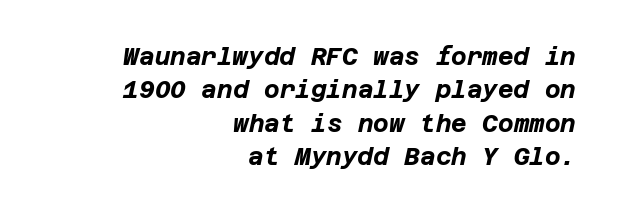
Set as a true bold cut, around the 700 mark. The leading is moderate, giving the passage an even texture. The passage is arranged like a letterhead date or caption credit — flush right. A bare baseline throughout the passage. Honestly, the letter spacing is just normal — you wouldn't notice it.
